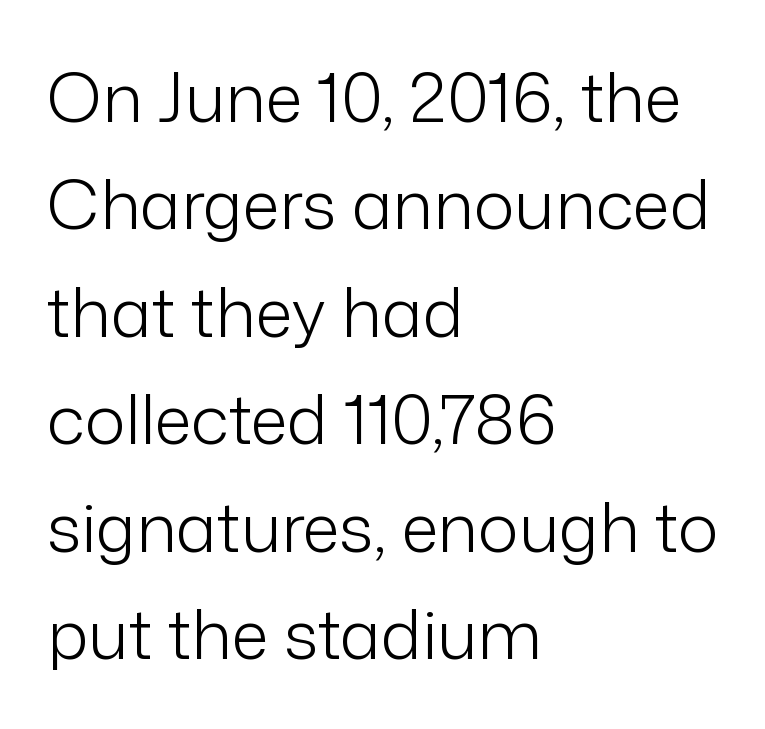
{"serif": "no", "italic": "no", "bold": "no", "weight": "light", "width": "normal", "stroke_contrast": "low", "x_height": "medium", "monospaced": "no", "underline": "no", "align": "left", "line_spacing": "normal", "line_spacing_ratio": 1.58, "letter_spacing": "normal", "letter_spacing_em": 0.0, "glyph_px": 68}
